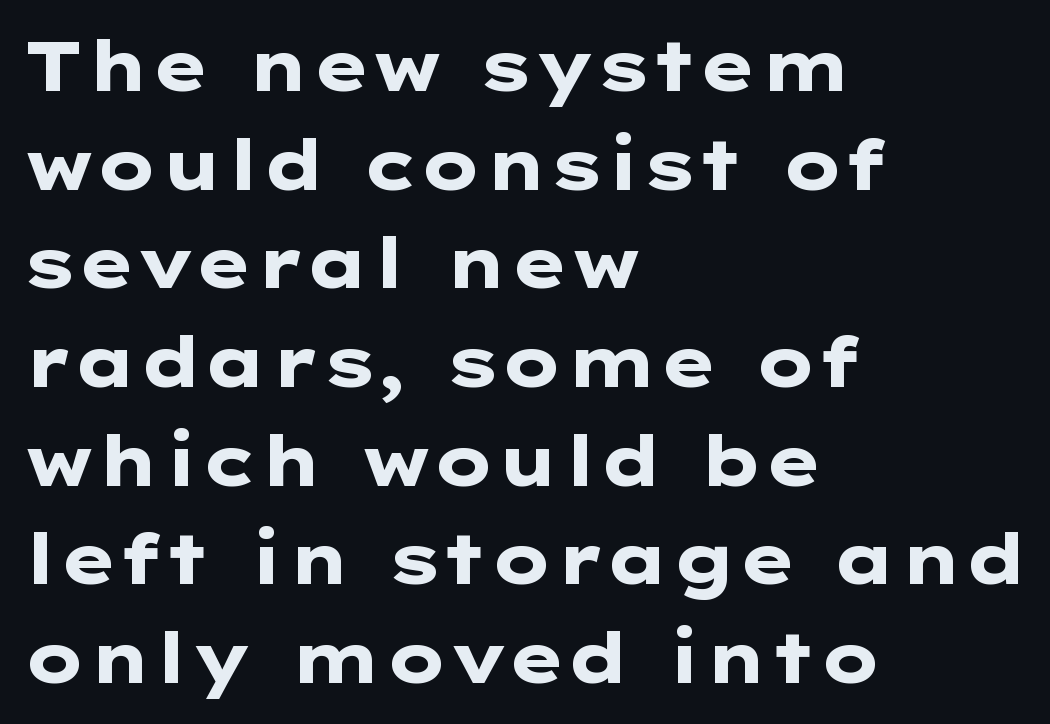
Vertical spacing — default. The typography opts for an upright posture over an oblique one. The letters are bold, with thick, heavy strokes. Clear beneath every line of the passage.
